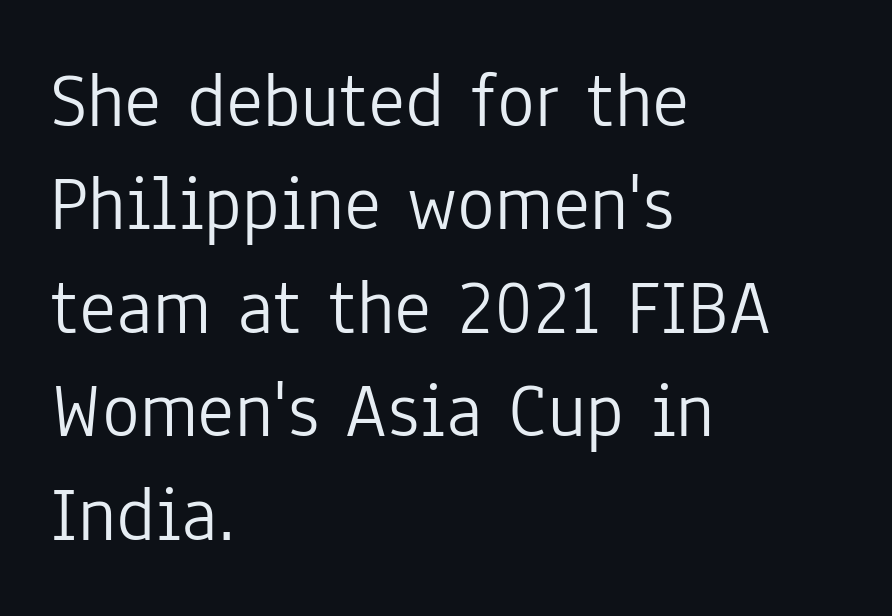
A classic flush-left, rag-right setting is used for this passage. The letterforms sit at book weight or below. The text was rendered using a sans face with plain stroke endings. The type is set solid horizontally, with unmodified tracking. Do the characters align in a grid? No, the font is proportional. A clean baseline with only descenders dipping below it.
